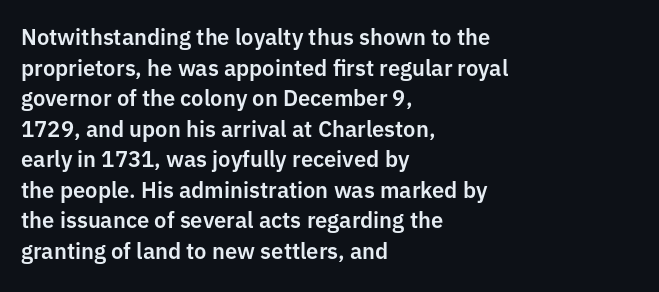
{"italic": "no", "underline": "no", "align": "left", "line_spacing": "normal", "line_spacing_ratio": 1.39, "letter_spacing": "normal", "letter_spacing_em": 0.0, "glyph_px": 22}
